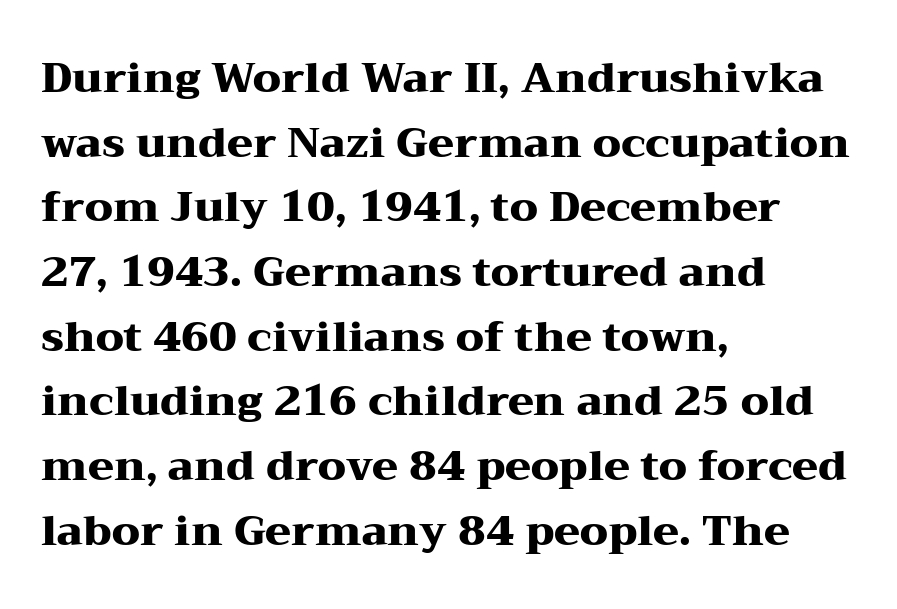
Q: Is the text bold? A: Yes.
Q: Is the text italic (slanted)? A: No, it is upright.
Q: Is the typeface a serif or a sans-serif typeface? A: Serif.
Q: Is the text underlined? A: No.
Q: How is the paragraph aligned? A: Left-aligned.
Q: Is the spacing between letters normal or unusually wide? A: Normal.
Q: Is the spacing between lines tight, normal or loose? A: Normal.
Q: Width (condensed, normal, or wide)? A: Wide.
Q: Stroke contrast? A: Medium.
Q: x-height? A: Medium.
Q: Monospaced? A: No.
